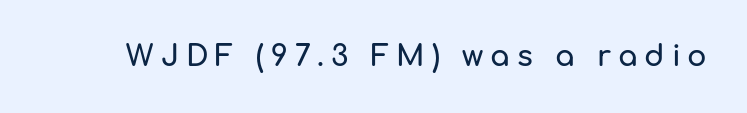
The specimen reads as upright at a glance. Inter-character spacing is expanded well beyond the font's built-in metrics. The gap between lines stays unmarked. Is this a sans? Yes — the strokes have no serifs.
